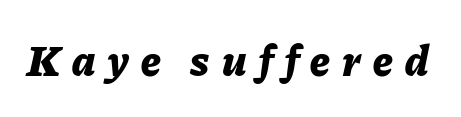
{"italic": "yes", "lean": "right", "slant_degrees": 11, "bold": "yes", "weight": "bold", "width": "normal", "stroke_contrast": "low", "x_height": "medium", "monospaced": "no", "underline": "no", "letter_spacing": "wide", "letter_spacing_em": 0.28, "glyph_px": 44}
